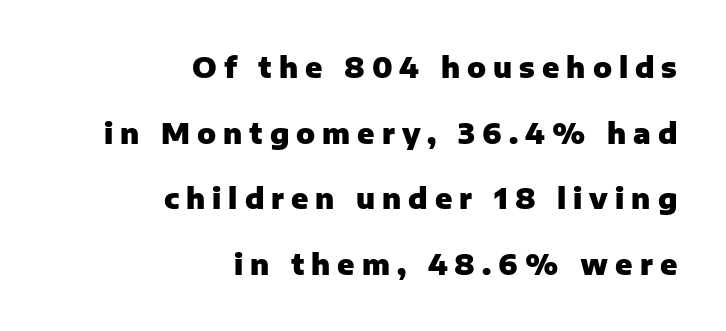
Q: Is the text bold? A: Yes.
Q: Is the text italic (slanted)? A: No, it is upright.
Q: Is the typeface a serif or a sans-serif typeface? A: Sans-serif.
Q: Is the text underlined? A: No.
Q: How is the paragraph aligned? A: Right-aligned.
Q: Is the spacing between letters normal or unusually wide? A: Unusually wide.
Q: Is the spacing between lines tight, normal or loose? A: Loose.
Q: Width (condensed, normal, or wide)? A: Normal.
Q: Stroke contrast? A: Low.
Q: x-height? A: Medium.
Q: Monospaced? A: No.
